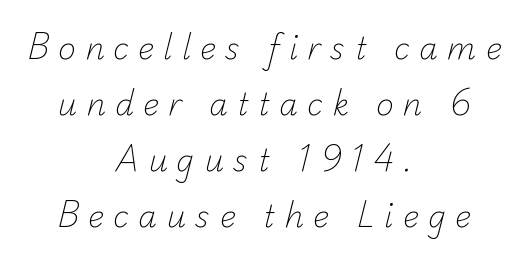
Here the glyphs are tracked loosely, breaking word shapes into spaced letters. Proportional: the letters do not fall into vertical columns. The characters display no serif detailing; their extremities are plain. Compared with a flush-left layout, this one balances lines on the center instead. A clean baseline with only descenders dipping below it. Heaviness? Minimal to ordinary, like unemphasized prose.
